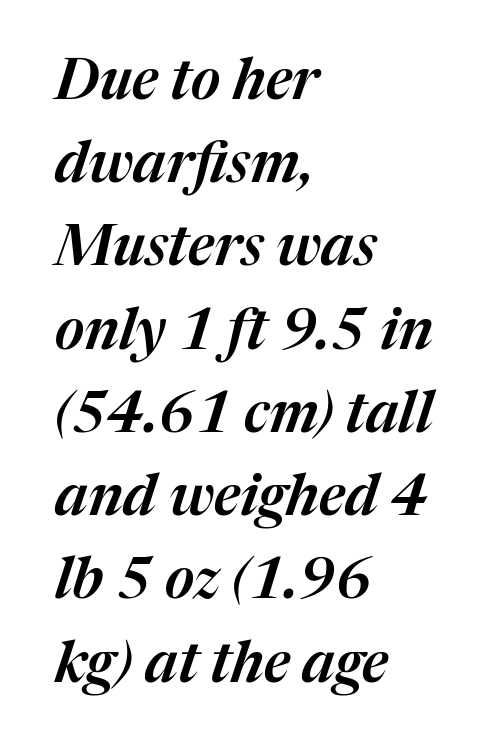
Vertically, the passage feels balanced, rows spaced as you'd expect. Characters are canted at an angle relative to the baseline's perpendicular. Nobody touched the tracking dial on this one. Beneath every word, the page is bare. Varying glyph widths throughout — classic text-font behaviour. Reading down the block, your eye returns to a fixed left position each line.
